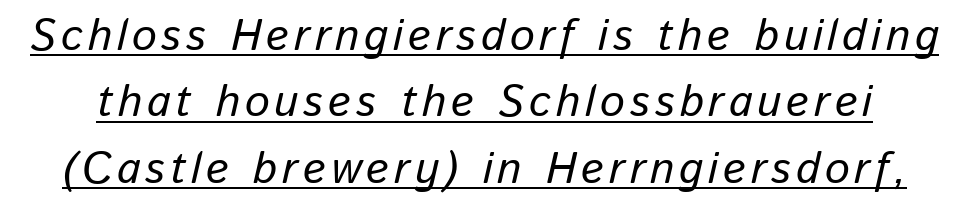
Emphasis is given by a line drawn under the lettering. One glance says typical: line gaps are just what's usual. Observe the lean: these are italic letterforms. The passage shown is typed in a proportional face where columns would drift.
